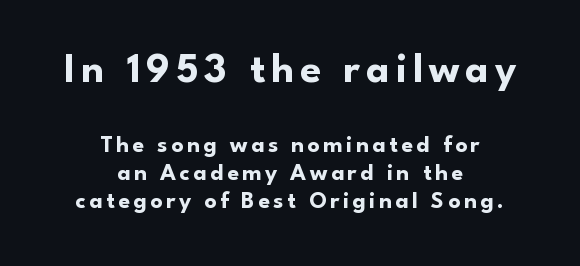
No italicization has been applied; the sample stays upright. Examine the stroke ends and you'll find no serifs. The face used here appears at its bigger size in the upper chunk. A centered setting, common on invitations and titles, is used for this passage. Beneath every word, the page is bare. A typesetter would call this proportional, since set widths differ per character.
